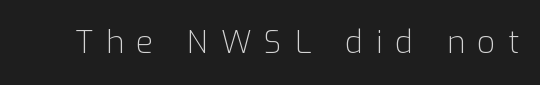
{"serif": "no", "italic": "no", "bold": "no", "weight": "light", "width": "normal", "stroke_contrast": "low", "x_height": "medium", "monospaced": "no", "underline": "no", "letter_spacing": "wide", "letter_spacing_em": 0.41, "glyph_px": 31}
